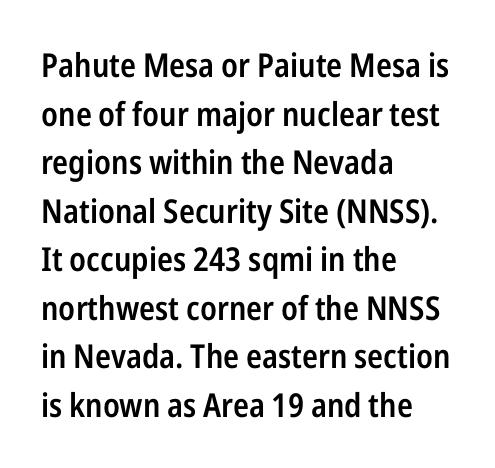
Q: Is the text bold? A: Semi-bold.
Q: Is the text italic (slanted)? A: No, it is upright.
Q: Is the typeface a serif or a sans-serif typeface? A: Sans-serif.
Q: Is the text underlined? A: No.
Q: How is the paragraph aligned? A: Left-aligned.
Q: Is the spacing between letters normal or unusually wide? A: Normal.
Q: Is the spacing between lines tight, normal or loose? A: Normal.
Q: Width (condensed, normal, or wide)? A: Condensed.
Q: Stroke contrast? A: Low.
Q: x-height? A: Medium.
Q: Monospaced? A: No.
